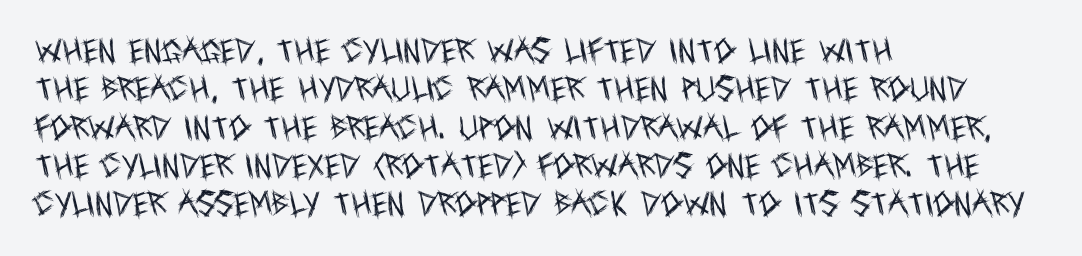
The image shows 27 px text type, upright; set left-aligned, normal line spacing (1.42x), normal letter spacing, not underlined.
